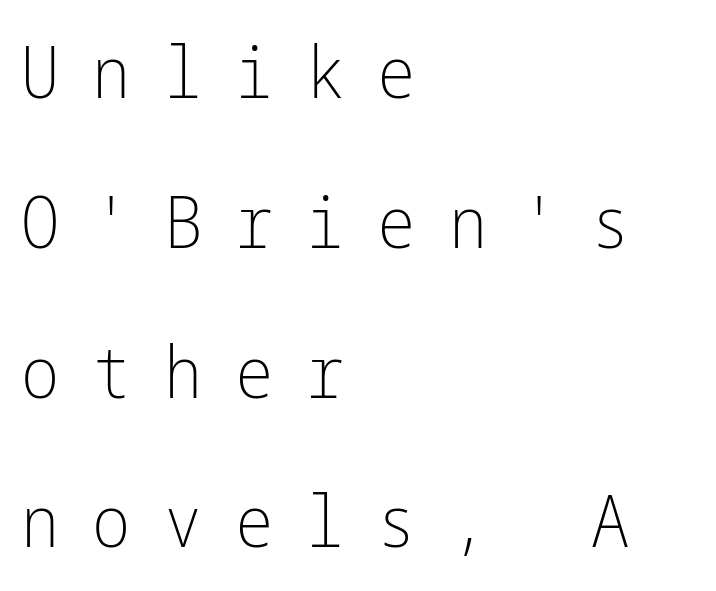
Italic: no, the glyphs are upright roman. Casual observation: everything's shoved over to the left. This is sans-serif lettering, the kind often seen on screens and signage. Words appear elongated and porous because spacing is wide. The rendering uses a large line-height, opening up the rows.
